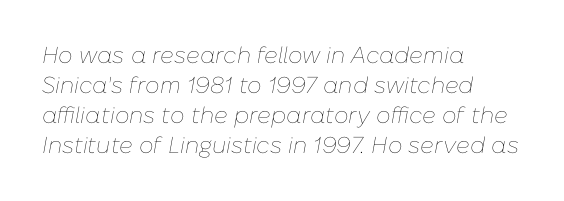
{"italic": "yes", "lean": "right", "slant_degrees": 10, "bold": "no", "underline": "no", "align": "left", "line_spacing": "normal", "line_spacing_ratio": 1.31, "letter_spacing": "normal", "letter_spacing_em": 0.0, "glyph_px": 23}
